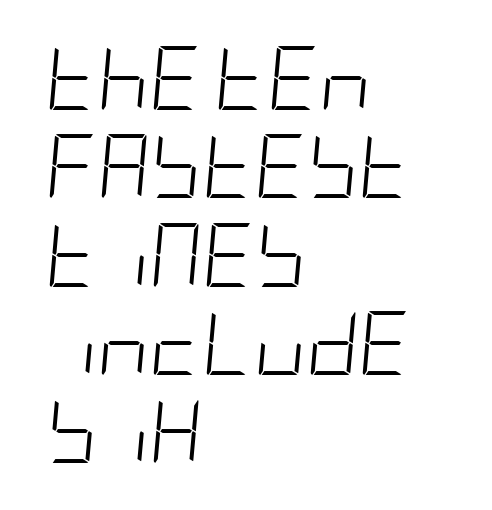
The rag falls on the right side of this text block. The passage shown has conventional tracking throughout. Descender tails drop into unmarked territory. What's the leading like? Ordinary, nothing unusual. The face used here has a pronounced slope to its letters. No letter is thick-stroked: the sample isn't bold.
